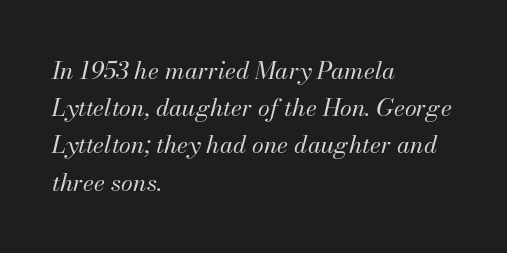
The font's italic variant was chosen for this text. A classic flush-left, rag-right setting is used for this passage. Glance below the letters and you will spot only blank space. Interline gaps are of average width in this sample. Compared with typical body copy, the letter spacing here is the same.
